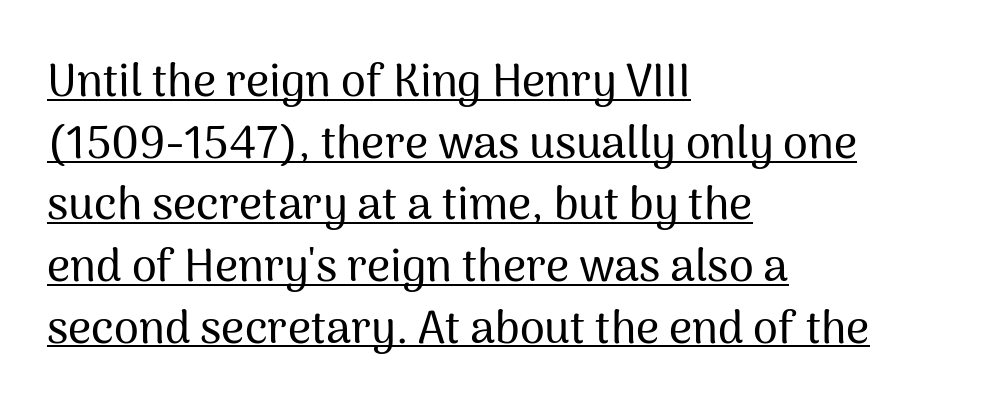
Q: Is the text italic (slanted)? A: No, it is upright.
Q: Is the typeface a serif or a sans-serif typeface? A: Sans-serif.
Q: Is the text underlined? A: Yes.
Q: How is the paragraph aligned? A: Left-aligned.
Q: Is the spacing between letters normal or unusually wide? A: Normal.
Q: Is the spacing between lines tight, normal or loose? A: Normal.
Q: Width (condensed, normal, or wide)? A: Normal.
Q: Stroke contrast? A: Medium.
Q: x-height? A: Medium.
Q: Monospaced? A: No.
